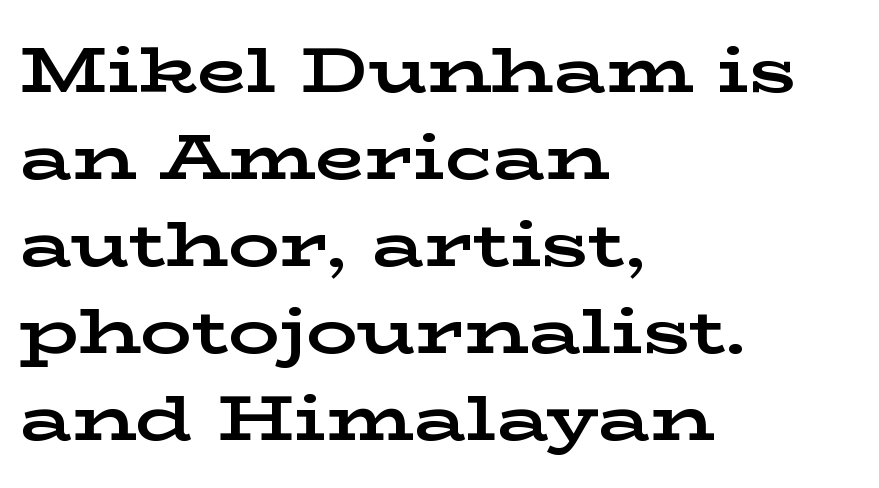
The image shows 64 px bold, wide serif type, upright; set left-aligned, normal line spacing (1.36x), normal letter spacing, not underlined; low stroke contrast and a medium x-height.
